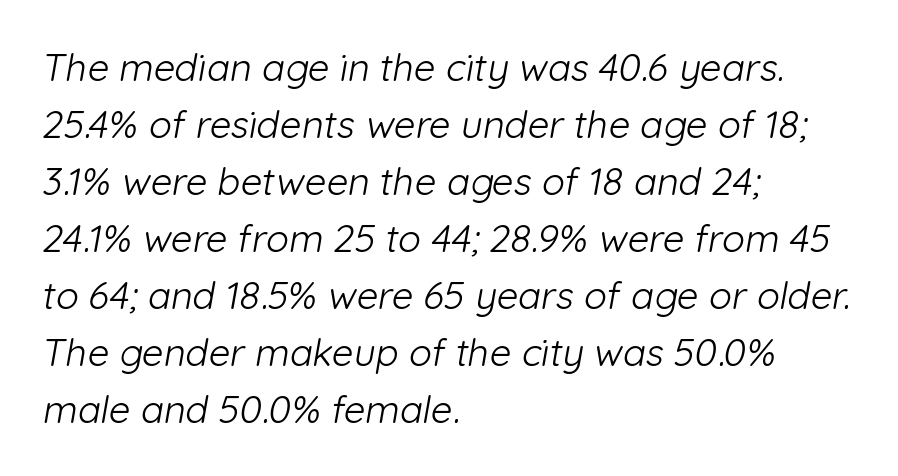
Q: Is the text bold? A: No.
Q: Is the typeface a serif or a sans-serif typeface? A: Sans-serif.
Q: Is the text underlined? A: No.
Q: How is the paragraph aligned? A: Left-aligned.
Q: Is the spacing between letters normal or unusually wide? A: Normal.
Q: Is the spacing between lines tight, normal or loose? A: Normal.
Q: Width (condensed, normal, or wide)? A: Normal.
Q: Stroke contrast? A: Low.
Q: x-height? A: Medium.
Q: Monospaced? A: No.
